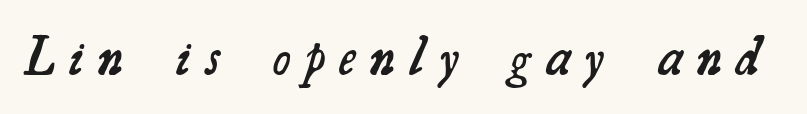
Q: Is the text bold? A: Semi-bold.
Q: Is the typeface a serif or a sans-serif typeface? A: Serif.
Q: Is the text underlined? A: No.
Q: Is the spacing between letters normal or unusually wide? A: Unusually wide.
Q: Width (condensed, normal, or wide)? A: Normal.
Q: Stroke contrast? A: Medium.
Q: x-height? A: Small.
Q: Monospaced? A: No.
